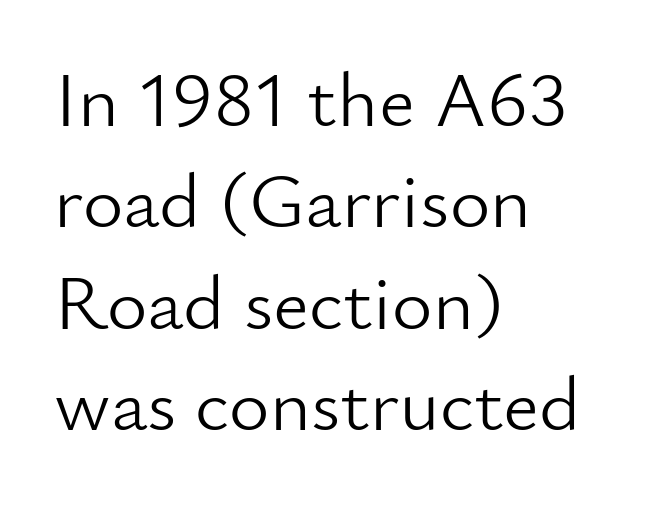
The image shows 78 px light sans-serif type, upright; set left-aligned, normal line spacing (1.3x), normal letter spacing, not underlined; low stroke contrast and a small x-height.
